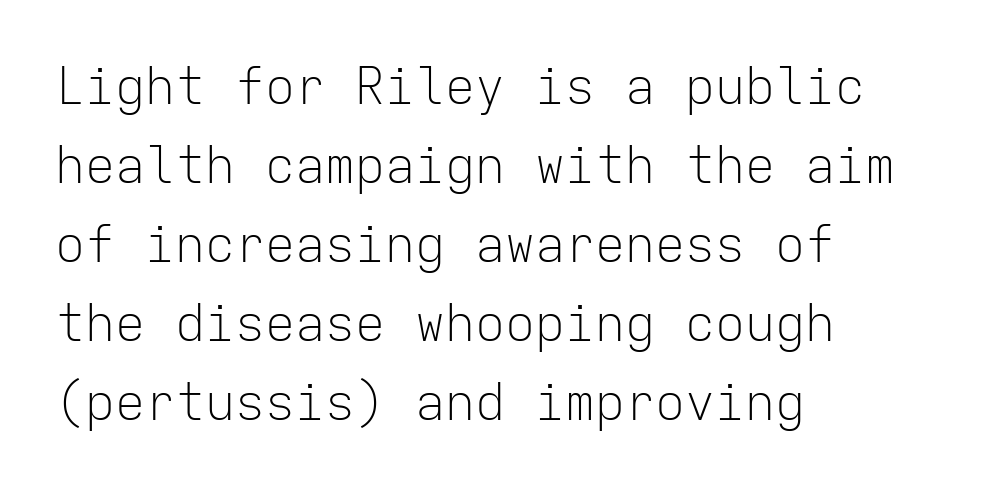
Q: Is the text bold? A: No.
Q: Is the text italic (slanted)? A: No, it is upright.
Q: Is the typeface a serif or a sans-serif typeface? A: Sans-serif.
Q: Is the text underlined? A: No.
Q: How is the paragraph aligned? A: Left-aligned.
Q: Is the spacing between letters normal or unusually wide? A: Normal.
Q: Is the spacing between lines tight, normal or loose? A: Normal.
Q: Width (condensed, normal, or wide)? A: Normal.
Q: Stroke contrast? A: Low.
Q: x-height? A: Medium.
Q: Monospaced? A: Yes.
